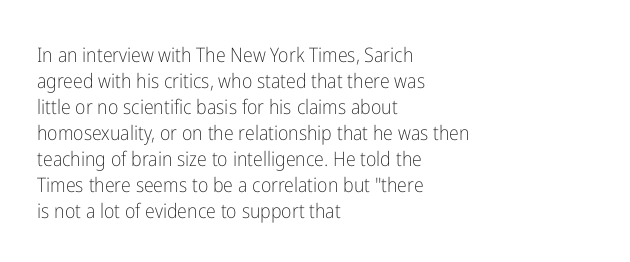
Where is the straight margin? On the left. This sample keeps an unexceptional amount of space between lines. The typesetting does not lean heavy: it is not bold. The gaps between neighbouring characters are ordinary and unremarkable. A clean baseline with only descenders dipping below it.
